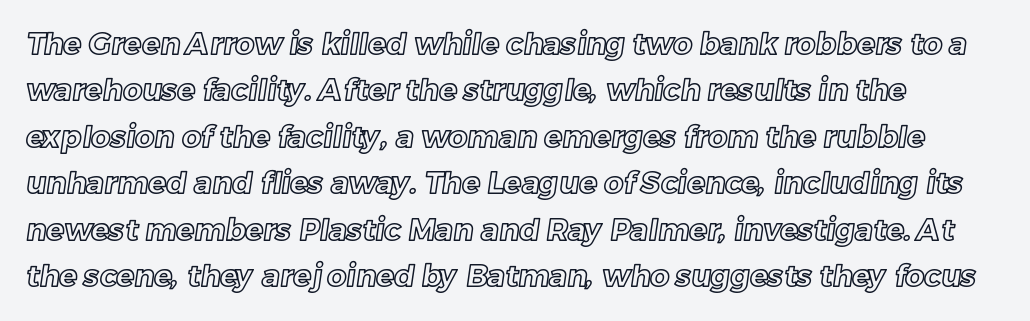
Q: Is the text underlined? A: No.
Q: How is the paragraph aligned? A: Left-aligned.
Q: Is the spacing between letters normal or unusually wide? A: Normal.
Q: Is the spacing between lines tight, normal or loose? A: Normal.
Q: Width (condensed, normal, or wide)? A: Normal.
Q: x-height? A: Medium.
Q: Monospaced? A: No.
